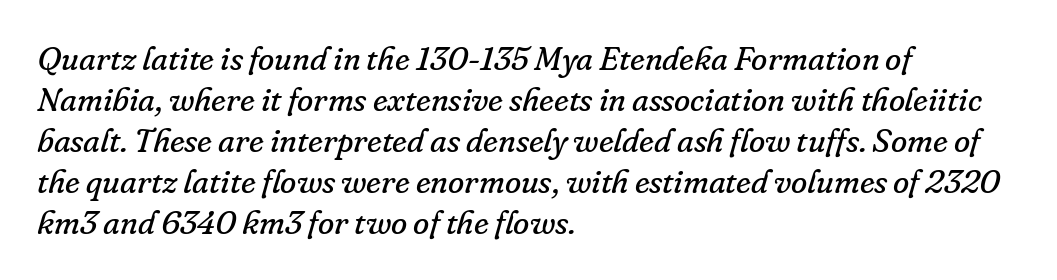
The image shows 33 px regular-weight serif type, italic (leaning right); set left-aligned, line spacing 1.24x, normal letter spacing, not underlined; low stroke contrast and a small x-height.
